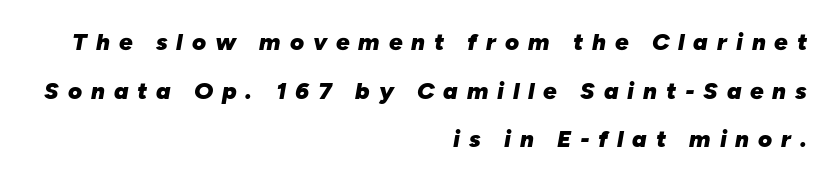
The rendering inserts visible extra space after every character. The block of text is sparse from top to bottom, with ample space between rows. Its strokes are broad and dark, the hallmark of bold type. It's the slanting kind of type. Line endings align vertically; line beginnings do not. The baseline area is clear.
